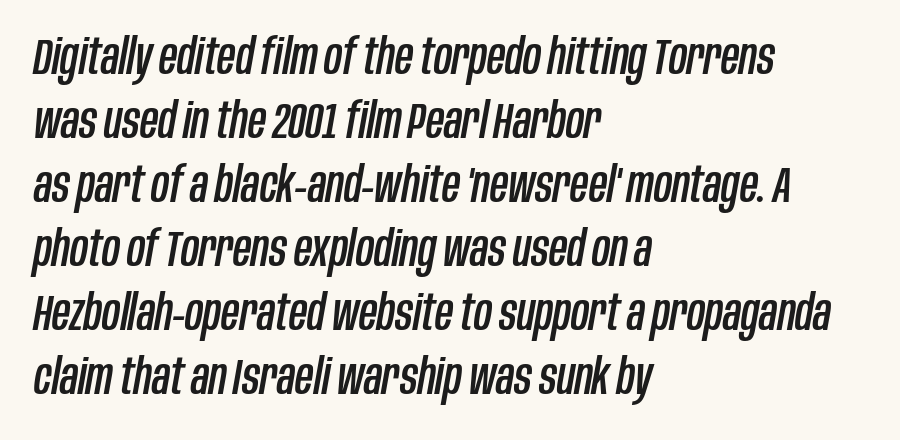
Q: Is the text italic (slanted)? A: Yes, it leans right by about 10 degrees.
Q: Is the text underlined? A: No.
Q: How is the paragraph aligned? A: Left-aligned.
Q: Is the spacing between letters normal or unusually wide? A: Normal.
Q: Is the spacing between lines tight, normal or loose? A: Normal.
Q: Width (condensed, normal, or wide)? A: Condensed.
Q: Stroke contrast? A: Low.
Q: x-height? A: Large.
Q: Monospaced? A: No.
